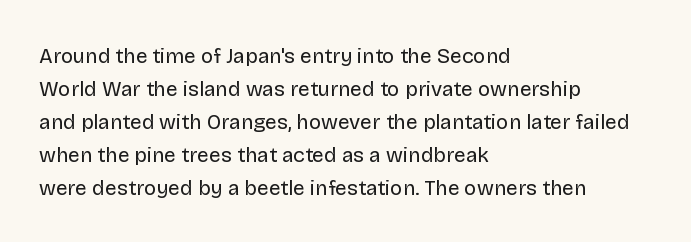
The image shows 21 px text type, upright; set left-aligned, normal line spacing (1.57x), normal letter spacing, not underlined.
